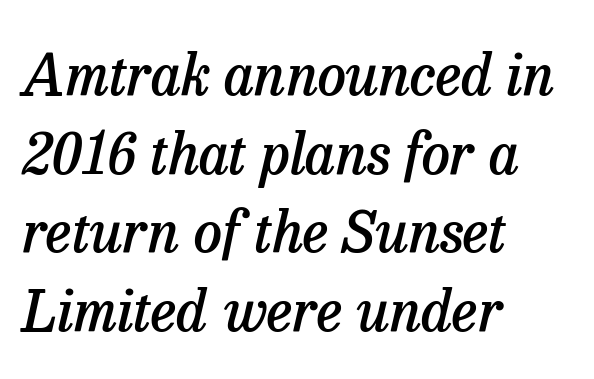
Glyph-to-glyph distance matches everyday printed text. Compared with a centered layout, this one pins lines to the left instead. Just letters on the line, the space beneath them empty. A somewhat darkened texture: the type is semibold rather than bold.
